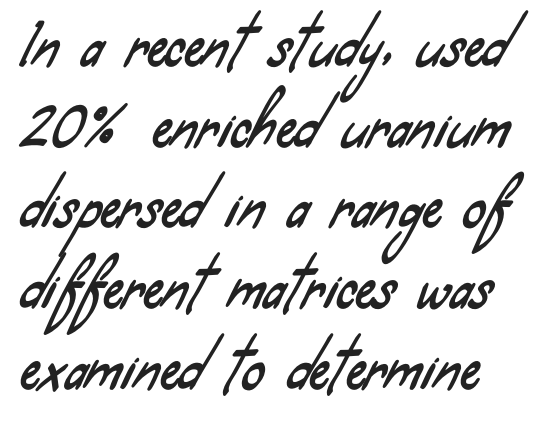
Q: Is the typeface a serif or a sans-serif typeface? A: Sans-serif.
Q: Is the text underlined? A: No.
Q: How is the paragraph aligned? A: Left-aligned.
Q: Is the spacing between letters normal or unusually wide? A: Normal.
Q: Is the spacing between lines tight, normal or loose? A: Normal.
Q: Width (condensed, normal, or wide)? A: Condensed.
Q: Stroke contrast? A: Low.
Q: x-height? A: Small.
Q: Monospaced? A: No.
